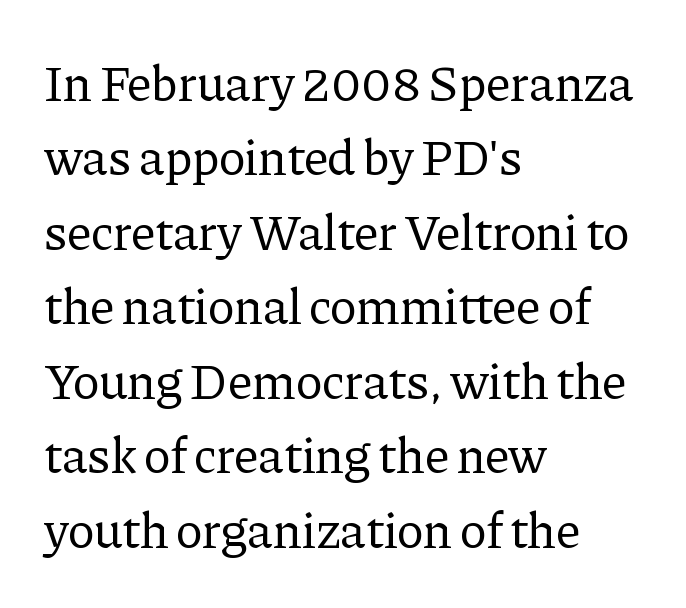
{"serif": "yes", "italic": "no", "bold": "no", "weight": "regular", "width": "normal", "stroke_contrast": "low", "x_height": "medium", "monospaced": "no", "underline": "no", "align": "left", "line_spacing": "normal", "line_spacing_ratio": 1.46, "letter_spacing": "normal", "letter_spacing_em": 0.0, "glyph_px": 51}
